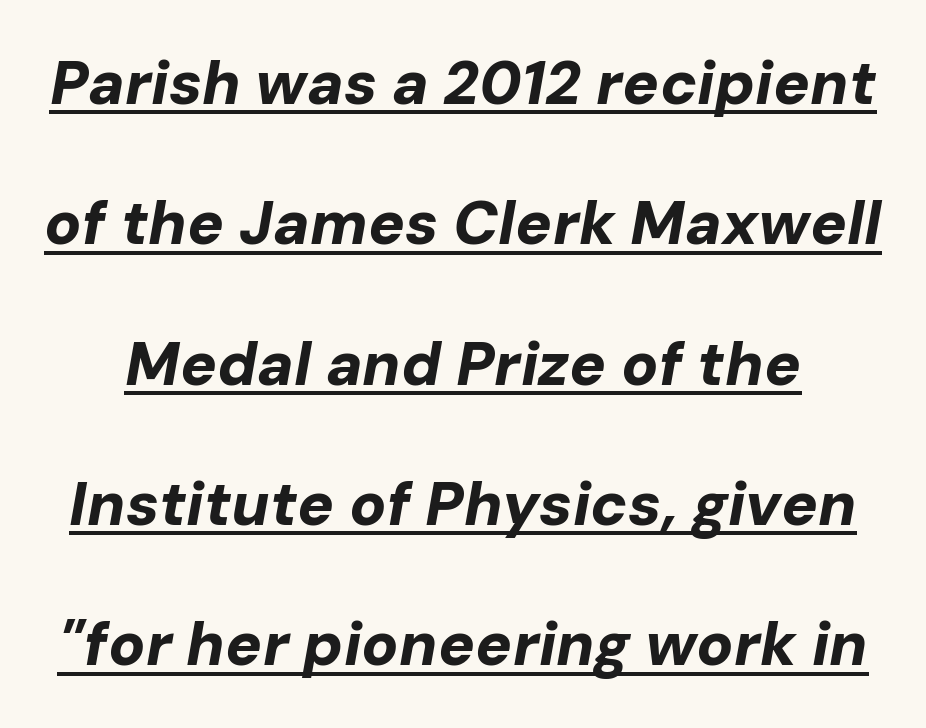
{"italic": "yes", "lean": "right", "slant_degrees": 10, "bold": "yes", "weight": "bold", "width": "normal", "stroke_contrast": "low", "x_height": "medium", "monospaced": "no", "underline": "yes", "line_spacing": "loose", "line_spacing_ratio": 2.3, "letter_spacing": "normal", "letter_spacing_em": 0.0, "glyph_px": 61}
